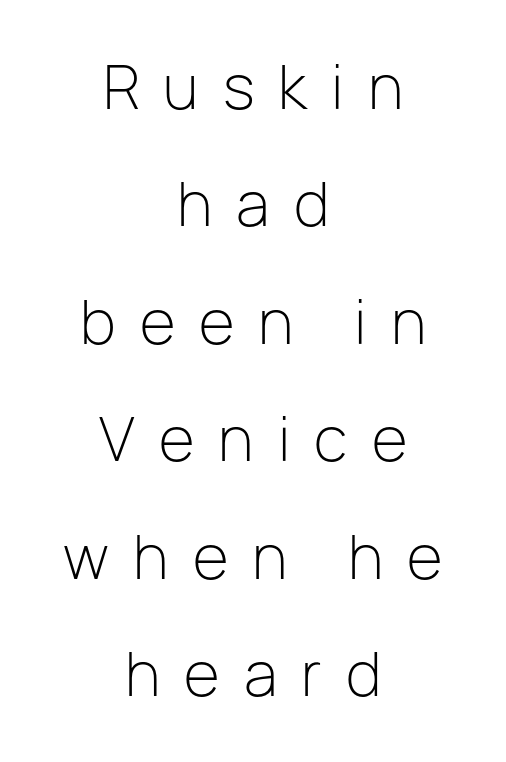
Q: Is the text bold? A: No.
Q: Is the text italic (slanted)? A: No, it is upright.
Q: Is the typeface a serif or a sans-serif typeface? A: Sans-serif.
Q: Is the text underlined? A: No.
Q: How is the paragraph aligned? A: Centered.
Q: Is the spacing between letters normal or unusually wide? A: Unusually wide.
Q: Is the spacing between lines tight, normal or loose? A: Loose.
Q: Width (condensed, normal, or wide)? A: Normal.
Q: Stroke contrast? A: Low.
Q: x-height? A: Medium.
Q: Monospaced? A: No.
